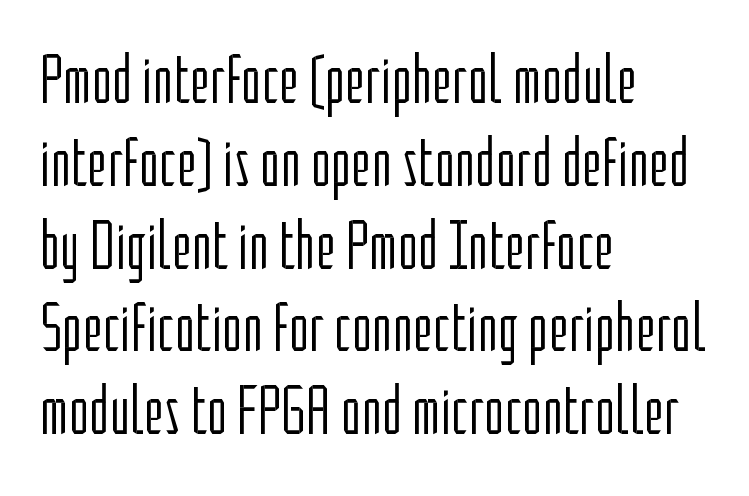
{"serif": "no", "italic": "no", "bold": "no", "weight": "light", "width": "condensed", "stroke_contrast": "low", "x_height": "medium", "monospaced": "no", "underline": "no", "align": "left", "line_spacing_ratio": 1.2, "letter_spacing": "normal", "letter_spacing_em": 0.0, "glyph_px": 69}
